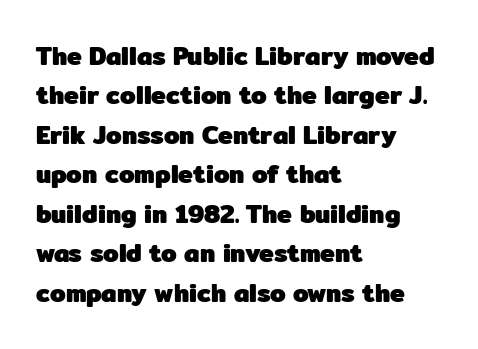
{"italic": "no", "bold": "yes", "underline": "no", "align": "left", "line_spacing": "normal", "line_spacing_ratio": 1.58, "letter_spacing": "normal", "letter_spacing_em": 0.0, "glyph_px": 25}
